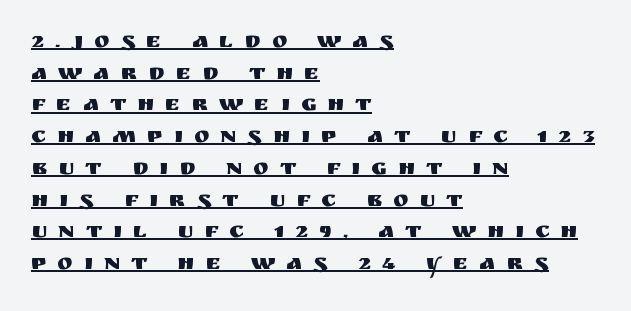
The lines are quadded left. The line-height multiplier appears to be the usual default. What stands out about the letter spacing? Its width — letters are far apart. Notice how a bar underscores the lettering throughout. Ordinary non-slanted type is in use.
